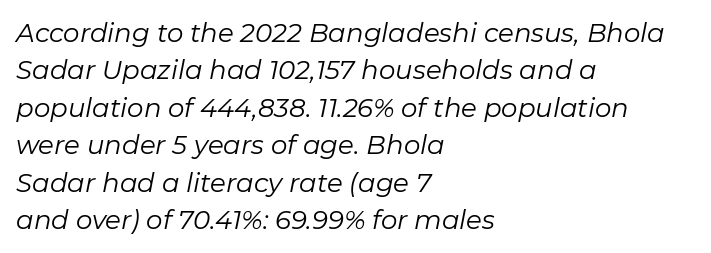
The space directly below the letters is spotless. The paragraph has a hard left edge and a soft right edge. How are the letters spaced? Ordinarily, with no added tracking. In terms of leading, this rendering sits right in the middle.
